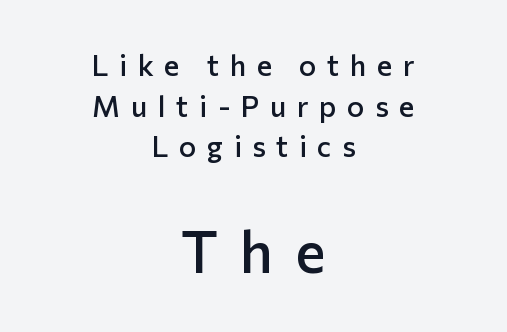
{"serif": "no", "italic": "no", "bold": "semi", "weight": "semibold", "width": "normal", "stroke_contrast": "low", "x_height": "medium", "monospaced": "no", "underline": "no", "align": "center", "line_spacing": "normal", "line_spacing_ratio": 1.4, "letter_spacing": "wide", "letter_spacing_em": 0.37, "larger_block": "second", "size_ratio": 2.0, "glyph_px": 58}
